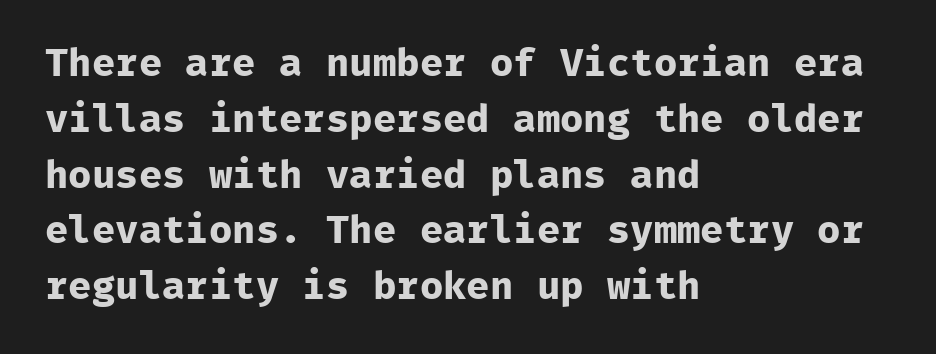
The image shows 39 px bold sans-serif type, upright, monospaced; set left-aligned, normal line spacing (1.43x), normal letter spacing, not underlined; low stroke contrast and a medium x-height.
